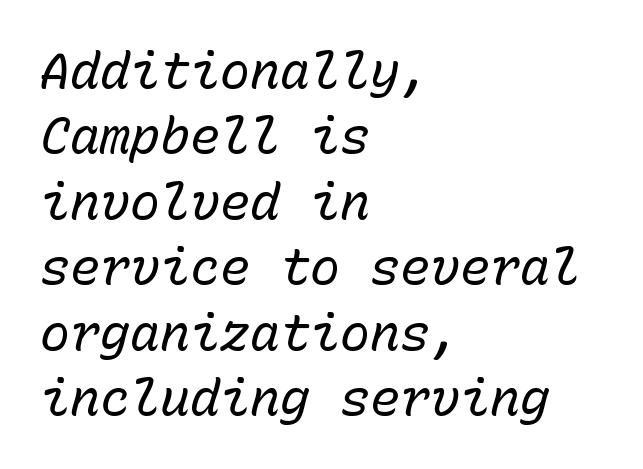
Quick note: italic. Compared with a centered layout, this one pins lines to the left instead. Is this a fixed-width face? Yes — each glyph sits in an identical cell. No extra ink here — the face is not bold. Each new line begins a customary step beneath the previous one. No word sits above an underline.
